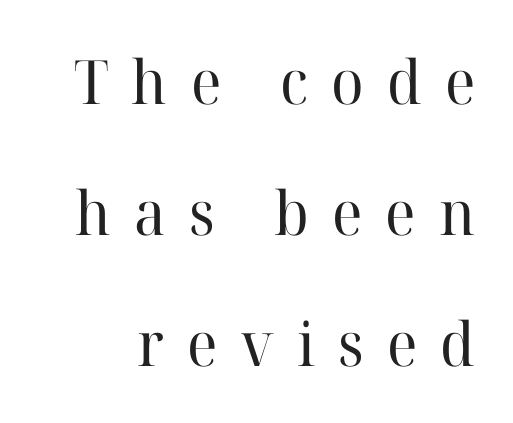
Each letter keeps its own natural width here, so spacing adapts to shape. The letters carry serifs — small finishing strokes at the ends of their stems. Loose tracking; the words dissolve into strings of separated letters. Is the stroke heavy? The answer is a plain regular-or-lighter. No italicization has been applied; the sample stays upright. The block of text is sparse from top to bottom, with ample space between rows.
